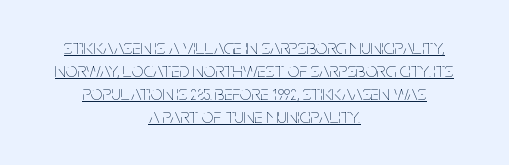
The rag falls on both sides of this text block equally. The passage shown stacks its lines with hardly any gap. Notice how a bar underscores the lettering throughout. Stems here are at most as thick as an everyday book face. Unlike italic type, these characters show no tilt at all. Between one letter and the next there's only the usual sliver of space.
